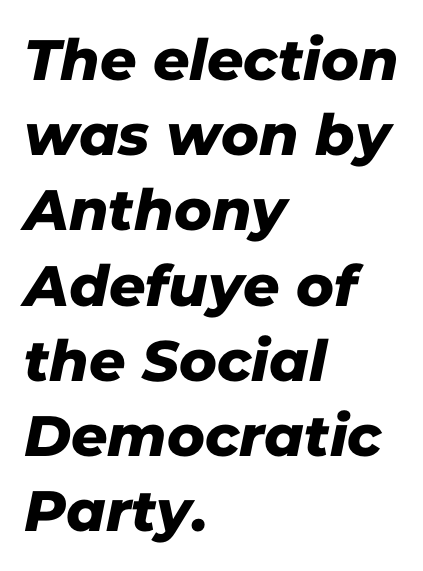
Descenders are the only things crossing below the line. The line texture is even and compact thanks to regular tracking. Line starts are locked; line ends wander. The rows are spaced the way most documents space them. The letters carry no serifs — their stems end cleanly without finishing strokes.
